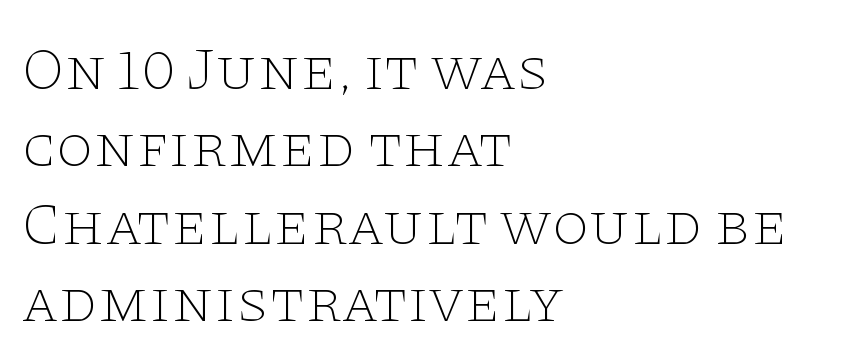
The image shows 61 px thin, wide serif type, upright; set left-aligned, normal line spacing (1.27x), normal letter spacing, not underlined; low stroke contrast and a large x-height.
